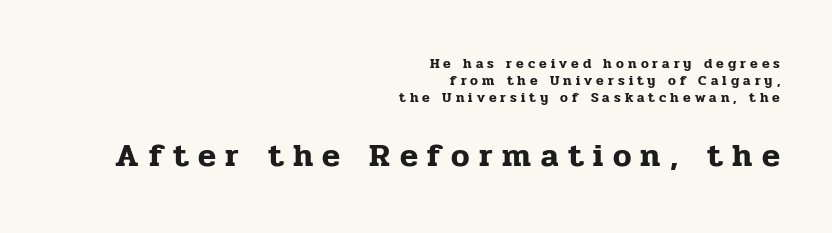
The image shows 33 px serif type, upright; set right-aligned, line spacing 1.2x, unusually wide letter spacing (+0.29 em), not underlined; the second (bottom) block is 2.36x larger; low stroke contrast and a medium x-height.
